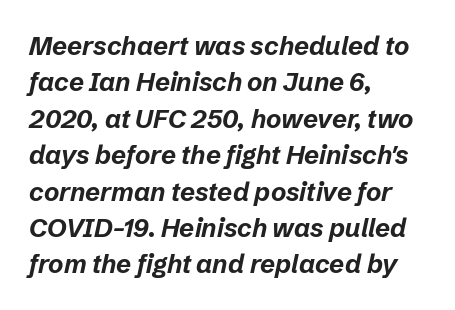
Vertically, the passage feels balanced, rows spaced as you'd expect. Lines of text with bare space underneath. The passage is arranged the way most books set body copy — flush left. These words are printed bold, with thick strokes throughout. Notice how the stems are inclined rather than vertical — that's the hallmark of italics.
